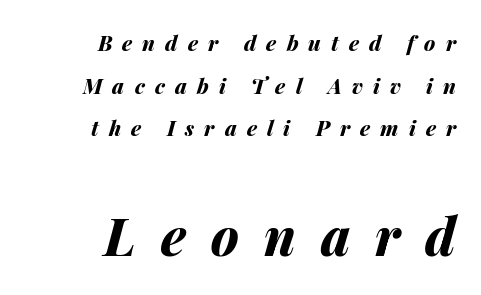
Q: Is the text bold? A: Yes.
Q: Is the text italic (slanted)? A: Yes, it leans right by about 14 degrees.
Q: Is the text underlined? A: No.
Q: How is the paragraph aligned? A: Right-aligned.
Q: Is the spacing between letters normal or unusually wide? A: Unusually wide.
Q: Is the spacing between lines tight, normal or loose? A: Loose.
Q: Which block of text is set in a larger size, the first (top) or the second (bottom)? A: The second (bottom) one.
Q: Width (condensed, normal, or wide)? A: Normal.
Q: Stroke contrast? A: Medium.
Q: x-height? A: Medium.
Q: Monospaced? A: No.
